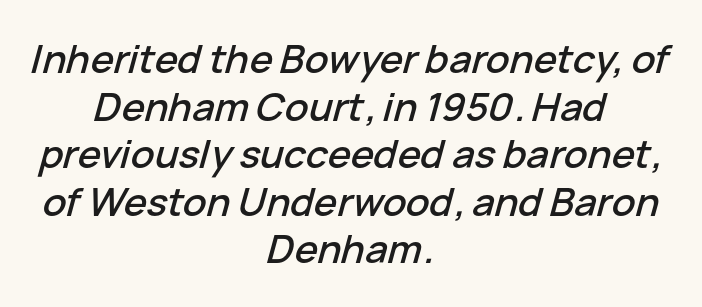
Q: Is the text italic (slanted)? A: Yes, it leans right by about 15 degrees.
Q: Is the text underlined? A: No.
Q: How is the paragraph aligned? A: Centered.
Q: Is the spacing between letters normal or unusually wide? A: Normal.
Q: Width (condensed, normal, or wide)? A: Normal.
Q: Stroke contrast? A: Low.
Q: x-height? A: Medium.
Q: Monospaced? A: No.
